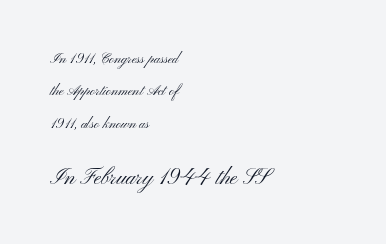
This sample trades compactness for vertical openness between lines. Does extra space separate the letters? No, they use regular spacing. Rule under the text: the space is simply empty. Does the bottom block carry the larger type? Yes, it does. Summary of weight: not heavy and not bold. Horizontal alignment here is leftward, the default for most running prose.
